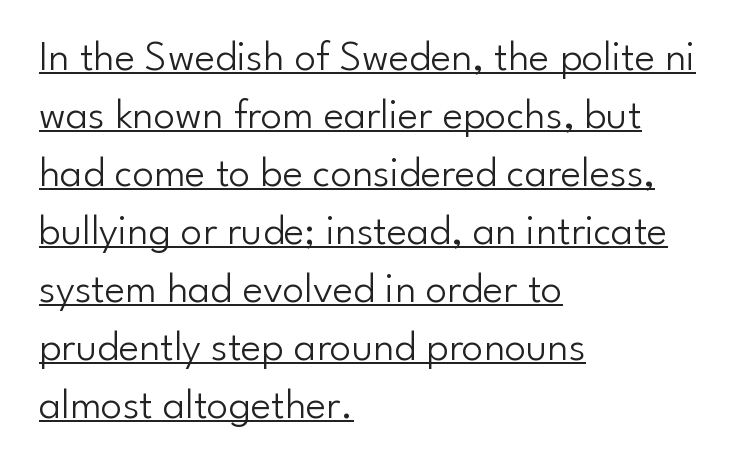
Examine the stroke ends and you'll find no serifs. Quick note: underline on. Weight: in the light-to-regular range. Horizontal alignment here is leftward, the default for most running prose.
